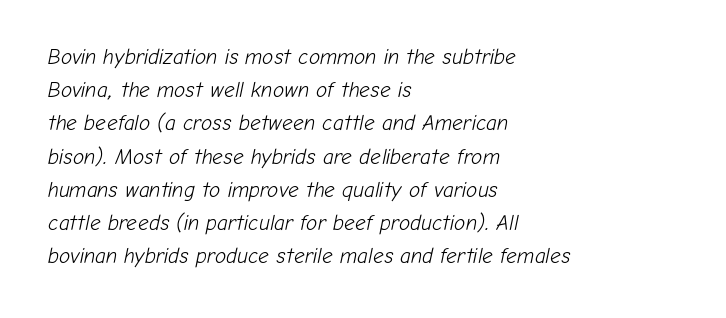
Q: Is the text bold? A: No.
Q: Is the text italic (slanted)? A: Yes, it leans right by about 12 degrees.
Q: Is the text underlined? A: No.
Q: How is the paragraph aligned? A: Left-aligned.
Q: Is the spacing between letters normal or unusually wide? A: Normal.
Q: Is the spacing between lines tight, normal or loose? A: Normal.
